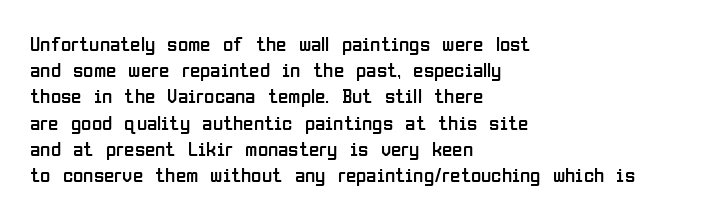
The image shows 21 px text type, upright; set left-aligned, normal line spacing (1.25x), normal letter spacing, not underlined.
